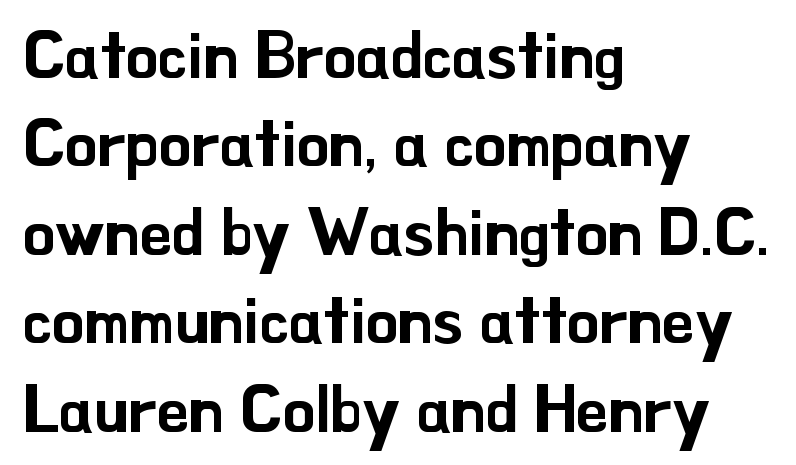
Q: Is the text italic (slanted)? A: No, it is upright.
Q: Is the typeface a serif or a sans-serif typeface? A: Sans-serif.
Q: Is the text underlined? A: No.
Q: How is the paragraph aligned? A: Left-aligned.
Q: Is the spacing between letters normal or unusually wide? A: Normal.
Q: Is the spacing between lines tight, normal or loose? A: Normal.
Q: Width (condensed, normal, or wide)? A: Normal.
Q: Stroke contrast? A: Low.
Q: x-height? A: Small.
Q: Monospaced? A: No.
